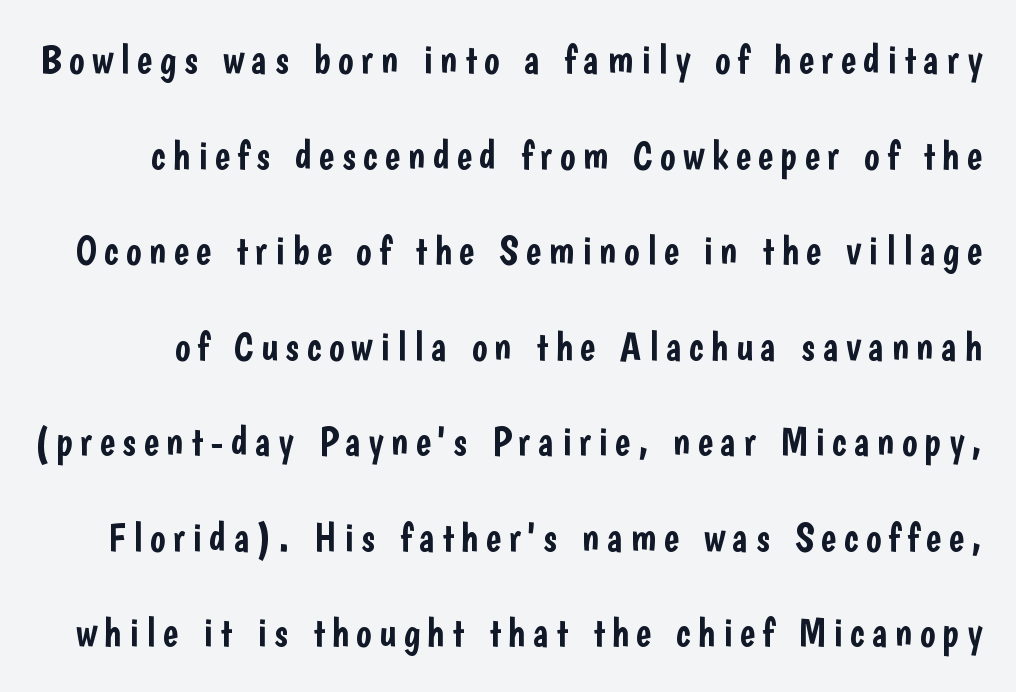
The image shows 41 px condensed sans-serif type, upright; set loose line spacing (2.33x), not underlined; low stroke contrast and a medium x-height.
